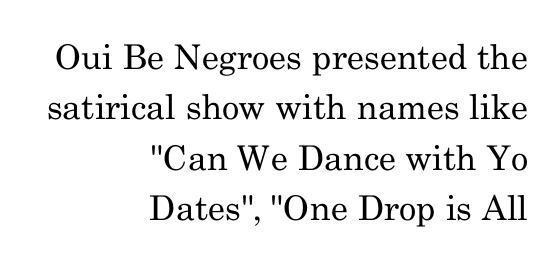
Q: Is the text bold? A: No.
Q: Is the text italic (slanted)? A: No, it is upright.
Q: Is the typeface a serif or a sans-serif typeface? A: Serif.
Q: Is the text underlined? A: No.
Q: How is the paragraph aligned? A: Right-aligned.
Q: Is the spacing between letters normal or unusually wide? A: Normal.
Q: Is the spacing between lines tight, normal or loose? A: Normal.
Q: Width (condensed, normal, or wide)? A: Normal.
Q: Stroke contrast? A: Medium.
Q: x-height? A: Small.
Q: Monospaced? A: No.
